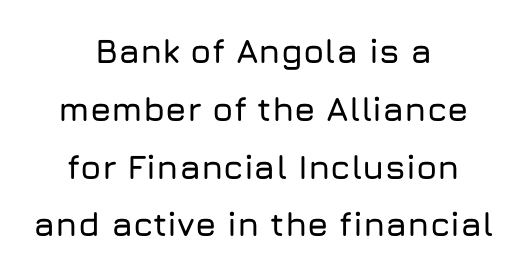
Q: Is the text italic (slanted)? A: No, it is upright.
Q: Is the typeface a serif or a sans-serif typeface? A: Sans-serif.
Q: Is the text underlined? A: No.
Q: How is the paragraph aligned? A: Centered.
Q: Is the spacing between letters normal or unusually wide? A: Normal.
Q: Is the spacing between lines tight, normal or loose? A: Normal.
Q: Width (condensed, normal, or wide)? A: Normal.
Q: Stroke contrast? A: Low.
Q: x-height? A: Medium.
Q: Monospaced? A: No.
